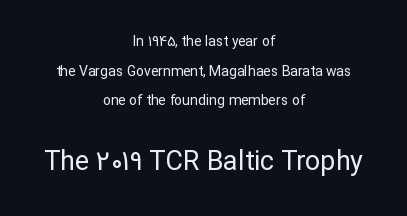
Q: Is the text bold? A: No.
Q: Is the text italic (slanted)? A: No, it is upright.
Q: Is the text underlined? A: No.
Q: How is the paragraph aligned? A: Centered.
Q: Is the spacing between letters normal or unusually wide? A: Normal.
Q: Is the spacing between lines tight, normal or loose? A: Loose.
Q: Which block of text is set in a larger size, the first (top) or the second (bottom)? A: The second (bottom) one.
